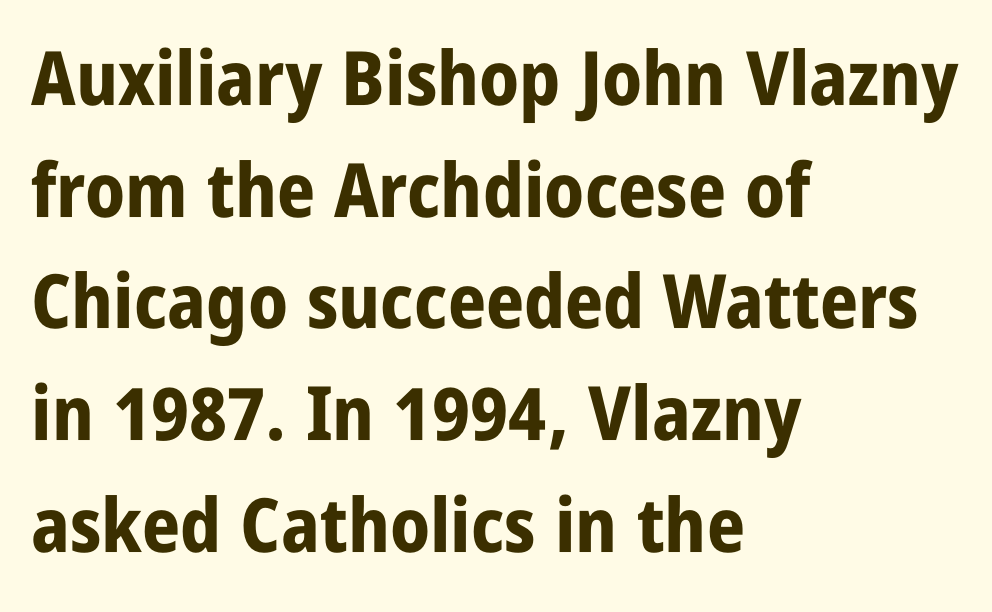
The image shows 75 px bold, condensed sans-serif type, upright; set left-aligned, normal line spacing (1.49x), normal letter spacing, not underlined; low stroke contrast and a large x-height.
